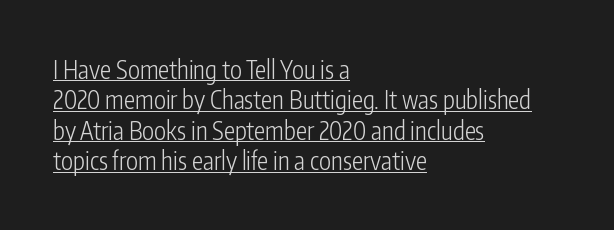
The image shows 25 px text type, upright; set left-aligned, line spacing 1.22x, normal letter spacing, underlined.
